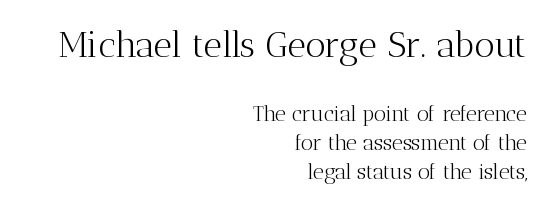
Q: Is the text bold? A: No.
Q: Is the text italic (slanted)? A: No, it is upright.
Q: Is the typeface a serif or a sans-serif typeface? A: Serif.
Q: Is the text underlined? A: No.
Q: How is the paragraph aligned? A: Right-aligned.
Q: Is the spacing between letters normal or unusually wide? A: Normal.
Q: Is the spacing between lines tight, normal or loose? A: Normal.
Q: Which block of text is set in a larger size, the first (top) or the second (bottom)? A: The first (top) one.
Q: Width (condensed, normal, or wide)? A: Normal.
Q: Stroke contrast? A: Medium.
Q: x-height? A: Medium.
Q: Monospaced? A: No.
